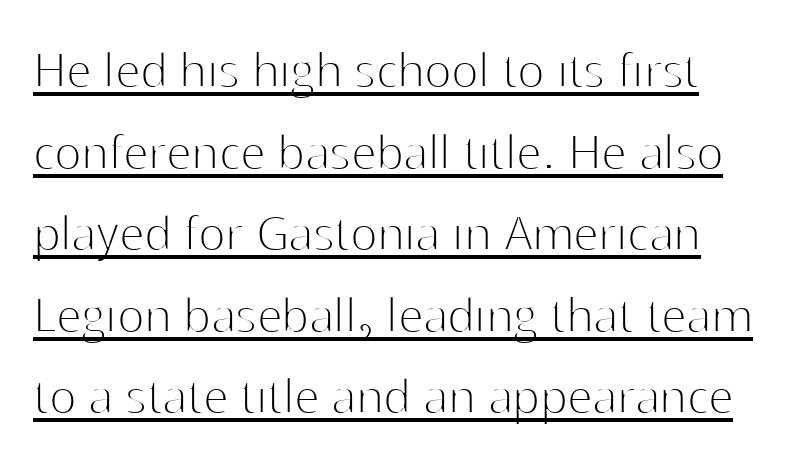
{"serif": "no", "italic": "no", "bold": "no", "weight": "thin", "width": "normal", "stroke_contrast": "high", "x_height": "medium", "monospaced": "no", "underline": "yes", "line_spacing": "normal", "line_spacing_ratio": 1.43, "letter_spacing": "normal", "letter_spacing_em": 0.0, "glyph_px": 57}
